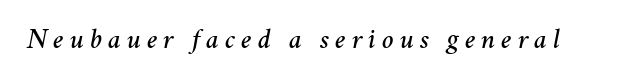
Q: Is the text italic (slanted)? A: Yes, it leans right by about 11 degrees.
Q: Is the text underlined? A: No.
Q: Is the spacing between letters normal or unusually wide? A: Unusually wide.
Q: Width (condensed, normal, or wide)? A: Normal.
Q: Stroke contrast? A: Medium.
Q: x-height? A: Medium.
Q: Monospaced? A: No.
